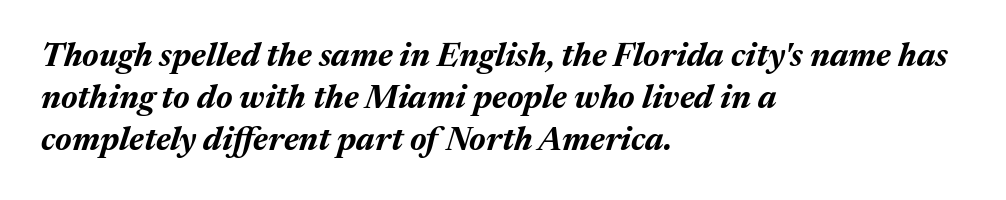
Notice how the passage keeps a crisp vertical edge on the left only. These lines were composed using italics. Compared with typical paragraphs, the rows here are spaced about the same. The glyphs are unaccompanied by any horizontal stroke below them. Compared with typical body copy, the letter spacing here is the same.
